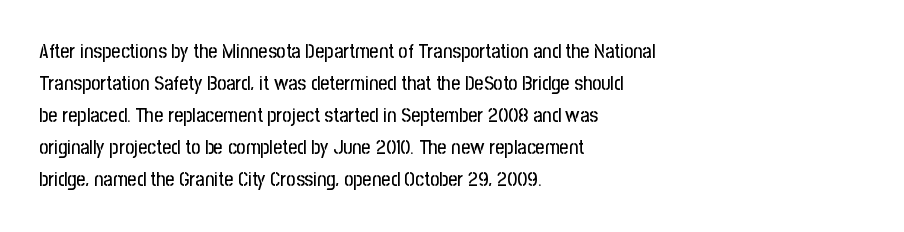
Posture: straight, roman, zero tilt. The ragged edge is on the right, which tells us the setting is flush left. The words here are not underlined. Inter-character spacing is left at the font's built-in metrics. What's the leading like? Ordinary, nothing unusual.
